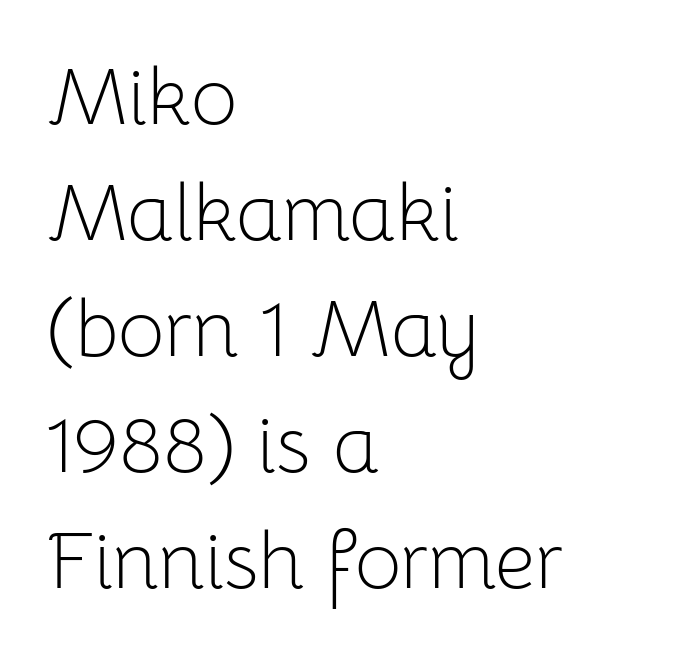
Character widths vary here, with narrow letters taking less room than wide ones. Line beginnings align vertically; line endings do not. Italic? Not at all — the glyphs are vertical. Standard letterfit; no display-style spreading of the glyphs. The passage shown is not bold in any degree. Observe the absence of serifs on each vertical stroke in this sample.
